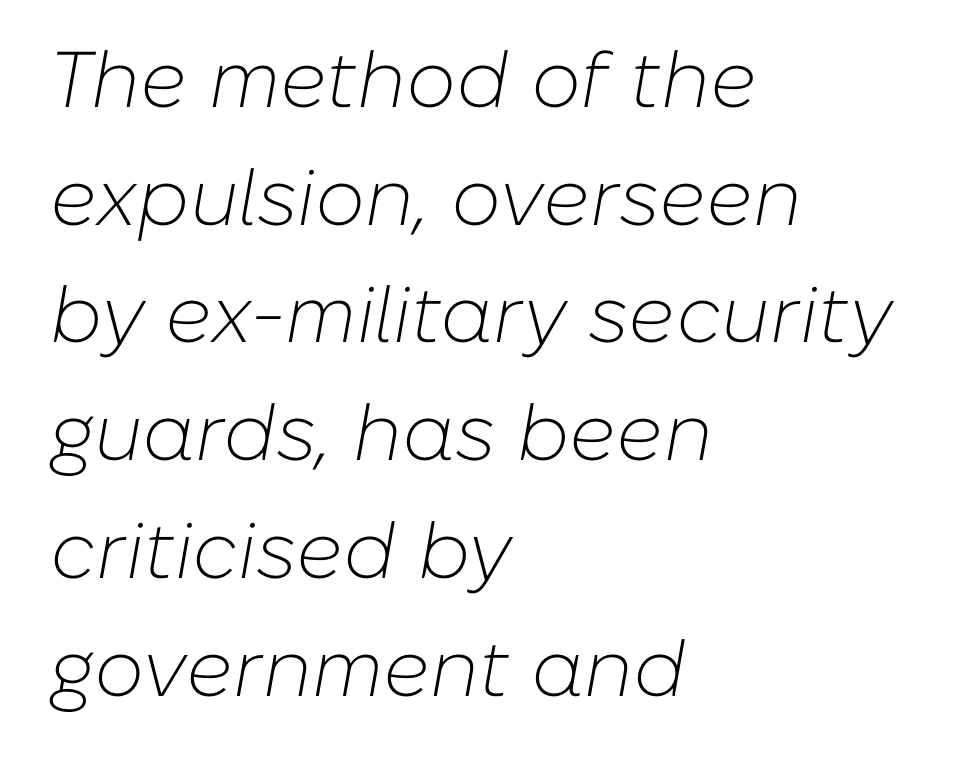
{"italic": "yes", "lean": "right", "slant_degrees": 10, "bold": "no", "weight": "light", "width": "normal", "stroke_contrast": "low", "x_height": "medium", "monospaced": "no", "underline": "no", "align": "left", "line_spacing": "normal", "line_spacing_ratio": 1.49, "letter_spacing": "normal", "letter_spacing_em": 0.0, "glyph_px": 79}
